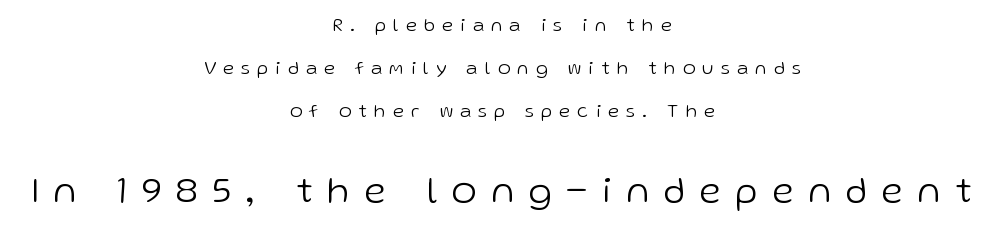
{"serif": "no", "italic": "no", "bold": "no", "weight": "light", "width": "normal", "stroke_contrast": "low", "x_height": "medium", "monospaced": "no", "underline": "no", "align": "center", "line_spacing": "loose", "line_spacing_ratio": 2.26, "letter_spacing": "wide", "letter_spacing_em": 0.4, "larger_block": "second", "size_ratio": 2.0, "glyph_px": 38}
